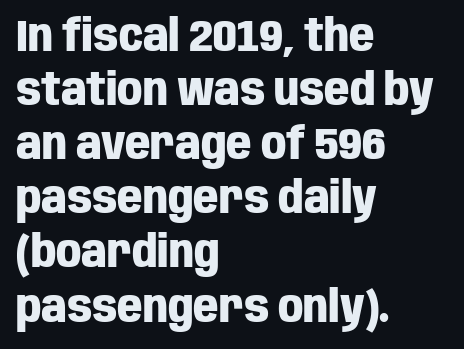
Q: Is the text bold? A: Yes.
Q: Is the text italic (slanted)? A: No, it is upright.
Q: Is the typeface a serif or a sans-serif typeface? A: Sans-serif.
Q: Is the text underlined? A: No.
Q: How is the paragraph aligned? A: Left-aligned.
Q: Is the spacing between letters normal or unusually wide? A: Normal.
Q: Width (condensed, normal, or wide)? A: Condensed.
Q: Stroke contrast? A: Low.
Q: x-height? A: Large.
Q: Monospaced? A: No.
